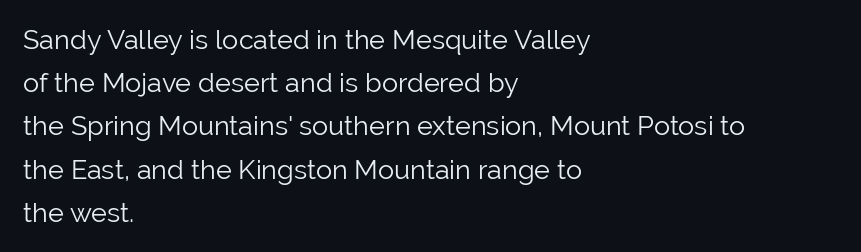
Posture: straight, roman, zero tilt. Notice how descenders clear the ascenders below comfortably — that's standard leading. Visually the block forms a straight wall on the left and a jagged coastline on the right. Descenders hang freely into open space. The type is set solid horizontally, with unmodified tracking. Heft: none added — not bold.
